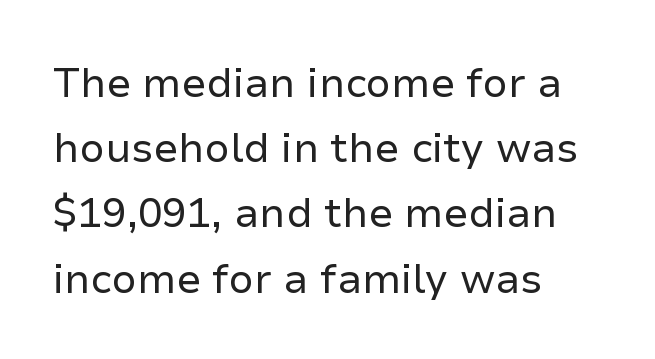
{"serif": "no", "italic": "no", "bold": "no", "weight": "regular", "width": "normal", "stroke_contrast": "low", "x_height": "medium", "monospaced": "no", "underline": "no", "align": "left", "line_spacing": "normal", "line_spacing_ratio": 1.59, "letter_spacing": "normal", "letter_spacing_em": 0.0, "glyph_px": 41}
